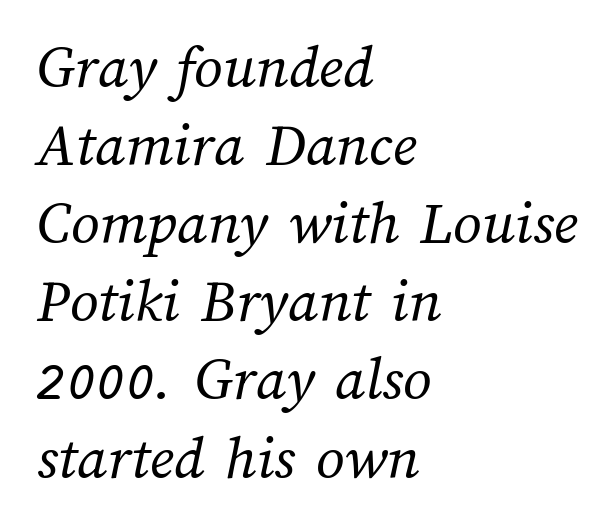
{"bold": "no", "weight": "regular", "width": "normal", "stroke_contrast": "medium", "x_height": "medium", "monospaced": "no", "underline": "no", "align": "left", "line_spacing_ratio": 1.24, "letter_spacing": "normal", "letter_spacing_em": 0.0, "glyph_px": 63}
